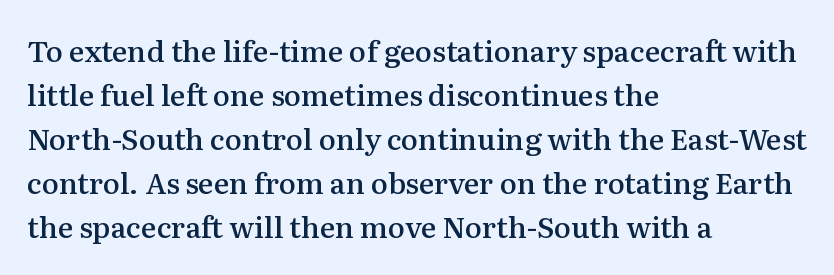
Q: Is the text bold? A: Semi-bold.
Q: Is the text italic (slanted)? A: No, it is upright.
Q: Is the typeface a serif or a sans-serif typeface? A: Serif.
Q: Is the text underlined? A: No.
Q: How is the paragraph aligned? A: Left-aligned.
Q: Is the spacing between letters normal or unusually wide? A: Normal.
Q: Is the spacing between lines tight, normal or loose? A: Normal.
Q: Width (condensed, normal, or wide)? A: Normal.
Q: Stroke contrast? A: Medium.
Q: x-height? A: Medium.
Q: Monospaced? A: No.
